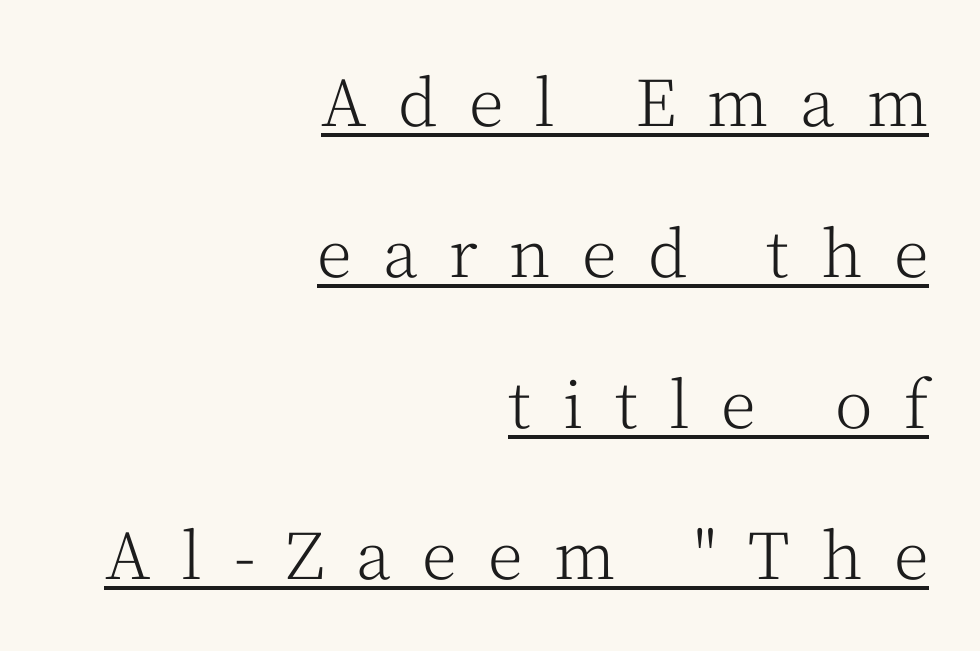
Vertical stems look standard width or narrower in stroke. Caption: lettering with a line underneath. Observe the wide spacing: letters keep a clear distance from each other. A great deal of white space separates one row of letters from the next. The setting favours the right margin, as signatures and pull-quotes sometimes do.
